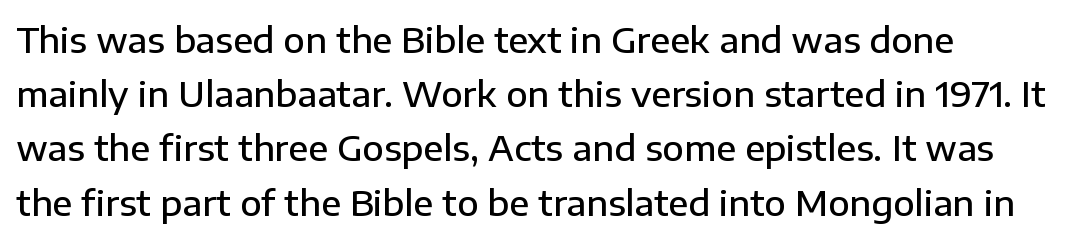
Q: Is the text bold? A: Semi-bold.
Q: Is the text italic (slanted)? A: No, it is upright.
Q: Is the typeface a serif or a sans-serif typeface? A: Sans-serif.
Q: Is the text underlined? A: No.
Q: Is the spacing between letters normal or unusually wide? A: Normal.
Q: Is the spacing between lines tight, normal or loose? A: Normal.
Q: Width (condensed, normal, or wide)? A: Normal.
Q: Stroke contrast? A: Low.
Q: x-height? A: Medium.
Q: Monospaced? A: No.
